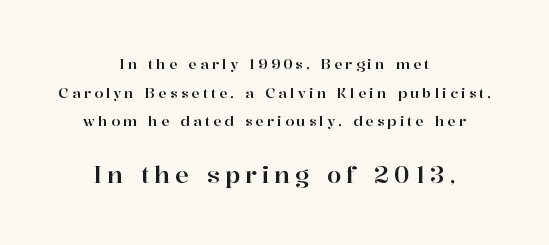
This sample is center-justified, so both line endings float freely. Does extra space separate the letters? Yes, quite a lot of it. Unlike italic type, these characters show no tilt at all. Vertically, the passage feels expansive, rows floating well apart. Small over large — that's the arrangement of the two blocks here. Clear beneath every line of the passage.
